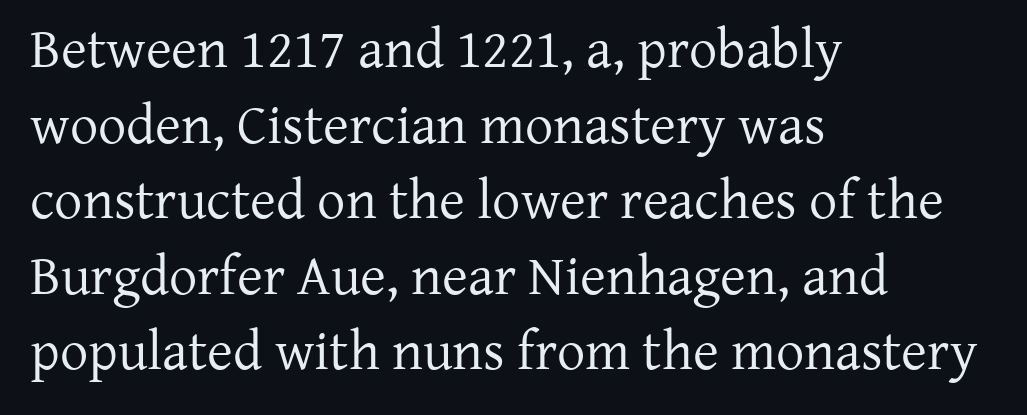
Q: Is the text bold? A: No.
Q: Is the text italic (slanted)? A: No, it is upright.
Q: Is the typeface a serif or a sans-serif typeface? A: Serif.
Q: Is the text underlined? A: No.
Q: How is the paragraph aligned? A: Left-aligned.
Q: Is the spacing between letters normal or unusually wide? A: Normal.
Q: Is the spacing between lines tight, normal or loose? A: Normal.
Q: Width (condensed, normal, or wide)? A: Normal.
Q: Stroke contrast? A: Low.
Q: x-height? A: Medium.
Q: Monospaced? A: No.
